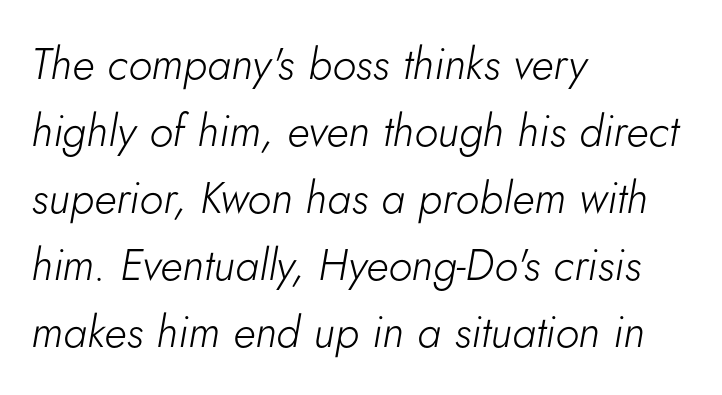
{"italic": "yes", "lean": "right", "slant_degrees": 5, "bold": "no", "weight": "light", "width": "normal", "stroke_contrast": "low", "x_height": "small", "monospaced": "no", "underline": "no", "align": "left", "line_spacing": "normal", "line_spacing_ratio": 1.52, "letter_spacing": "normal", "letter_spacing_em": 0.0, "glyph_px": 44}
